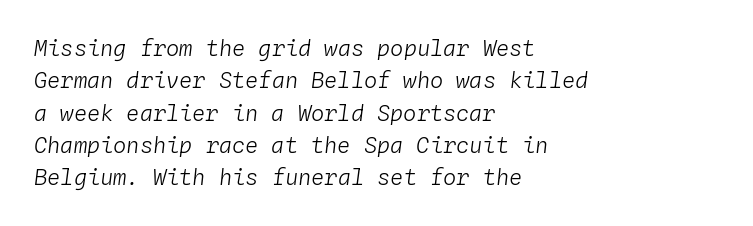
{"italic": "yes", "lean": "right", "slant_degrees": 4, "bold": "no", "underline": "no", "align": "left", "line_spacing": "normal", "line_spacing_ratio": 1.47, "letter_spacing": "normal", "letter_spacing_em": 0.0, "glyph_px": 22}
